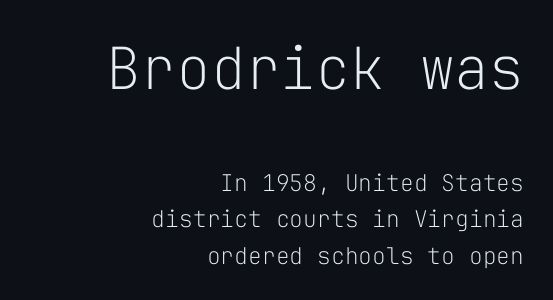
Q: Is the text bold? A: No.
Q: Is the text italic (slanted)? A: No, it is upright.
Q: Is the typeface a serif or a sans-serif typeface? A: Sans-serif.
Q: Is the text underlined? A: No.
Q: How is the paragraph aligned? A: Right-aligned.
Q: Is the spacing between letters normal or unusually wide? A: Normal.
Q: Is the spacing between lines tight, normal or loose? A: Normal.
Q: Which block of text is set in a larger size, the first (top) or the second (bottom)? A: The first (top) one.
Q: Width (condensed, normal, or wide)? A: Normal.
Q: Stroke contrast? A: Low.
Q: x-height? A: Medium.
Q: Monospaced? A: Yes.
